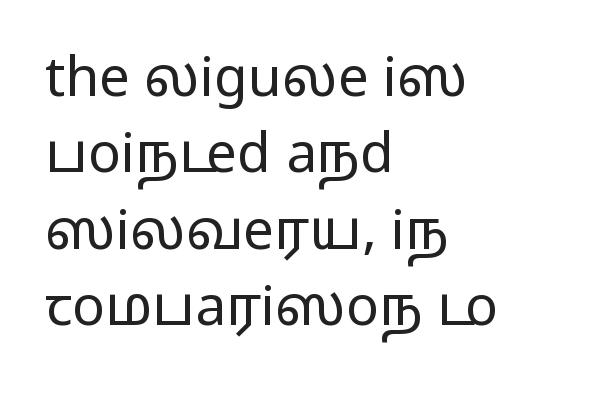
Q: Is the text bold? A: No.
Q: Is the text italic (slanted)? A: No, it is upright.
Q: Is the typeface a serif or a sans-serif typeface? A: Sans-serif.
Q: Is the text underlined? A: No.
Q: How is the paragraph aligned? A: Left-aligned.
Q: Is the spacing between letters normal or unusually wide? A: Normal.
Q: Is the spacing between lines tight, normal or loose? A: Normal.
Q: Width (condensed, normal, or wide)? A: Wide.
Q: Stroke contrast? A: Low.
Q: x-height? A: Medium.
Q: Monospaced? A: No.
